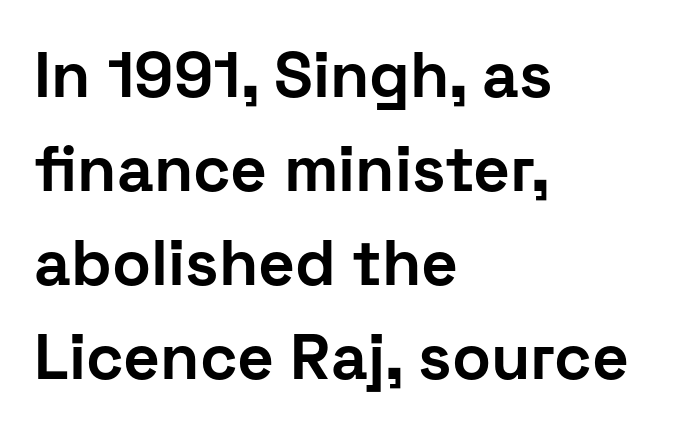
Q: Is the text bold? A: Yes.
Q: Is the text italic (slanted)? A: No, it is upright.
Q: Is the typeface a serif or a sans-serif typeface? A: Sans-serif.
Q: Is the text underlined? A: No.
Q: How is the paragraph aligned? A: Left-aligned.
Q: Is the spacing between letters normal or unusually wide? A: Normal.
Q: Is the spacing between lines tight, normal or loose? A: Normal.
Q: Width (condensed, normal, or wide)? A: Normal.
Q: Stroke contrast? A: Low.
Q: x-height? A: Medium.
Q: Monospaced? A: No.
